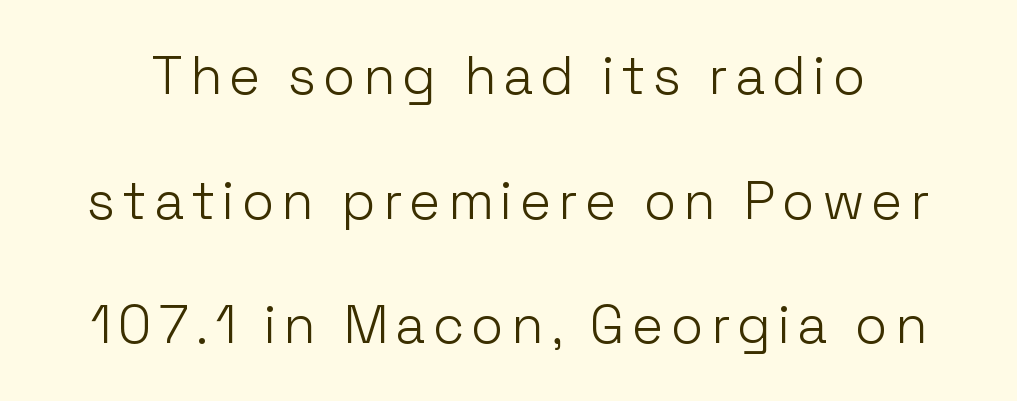
The image shows 53 px light sans-serif type, upright; set loose line spacing (2.35x), not underlined; low stroke contrast and a medium x-height.
